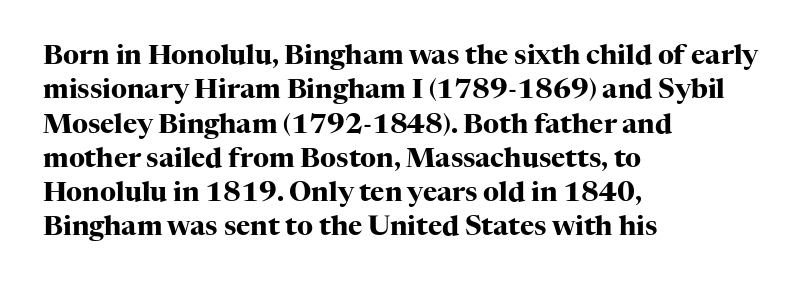
A typesetter would mark this as roman, not italic. Does the copy run flush right? No — it runs flush left. These words are printed bold, with thick strokes throughout. Successive baselines arrive at the customary interval. Caption: standard tracking, unaltered.
